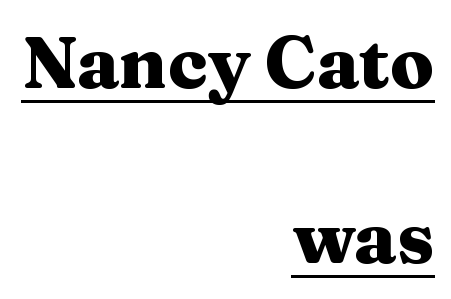
The image shows 72 px heavy, wide serif type, upright; set right-aligned, loose line spacing (2.43x), normal letter spacing, underlined; medium stroke contrast and a medium x-height.
